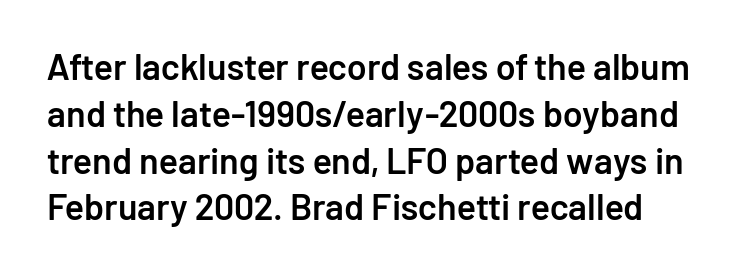
{"serif": "no", "italic": "no", "bold": "semi", "weight": "semibold", "width": "normal", "stroke_contrast": "low", "x_height": "medium", "monospaced": "no", "underline": "no", "line_spacing": "normal", "line_spacing_ratio": 1.3, "letter_spacing": "normal", "letter_spacing_em": 0.0, "glyph_px": 36}
